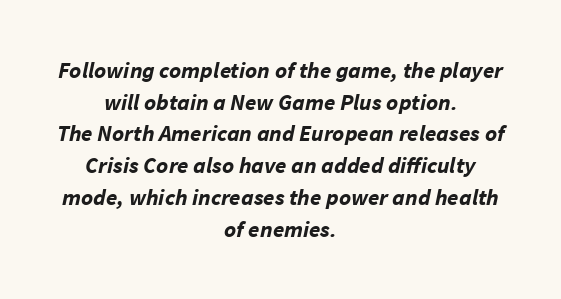
Set as a true bold cut, around the 700 mark. Unmarked baselines from the first word to the last. Leading matches the norm, producing a regular column. In terms of posture, this sample is oblique. What stands out about the letter spacing? Nothing — it is the standard amount.
